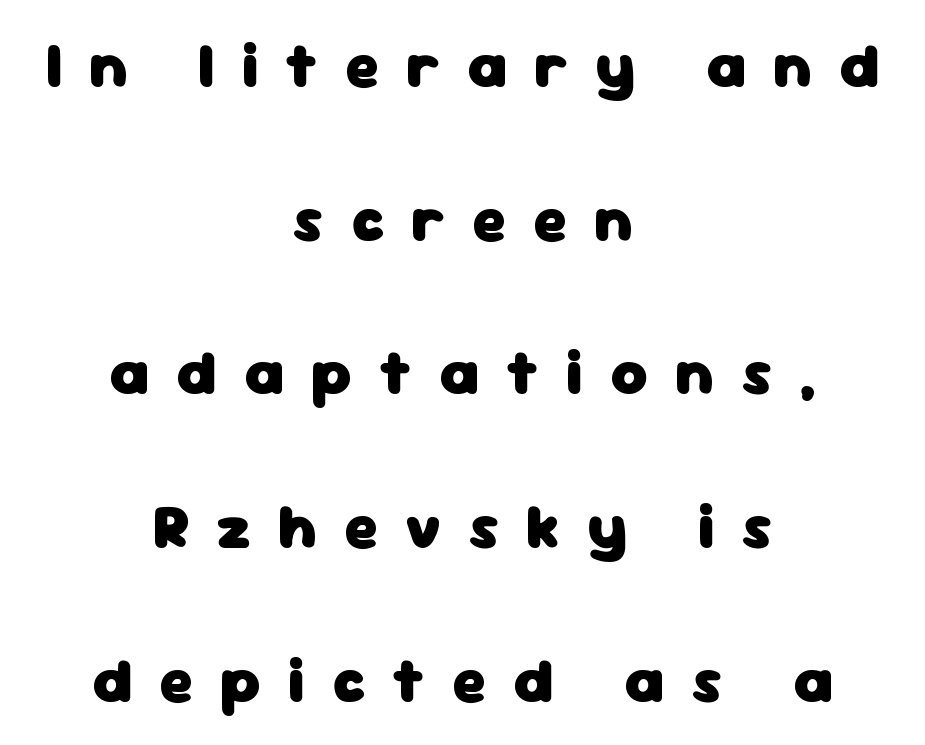
The image shows 63 px heavy sans-serif type, upright; set centered, loose line spacing (2.44x), unusually wide letter spacing (+0.43 em), not underlined; low stroke contrast and a medium x-height.
